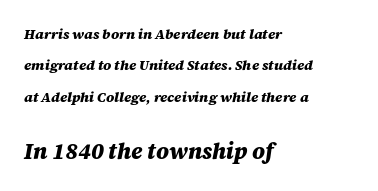
Students, note that the glyphs here touch the page at normal intervals. Decoration check: the copy has no underline. Small over large — that's the arrangement of the two blocks here. This is heavy type, rendered in bold. The lines are spread far apart with generous leading. Is the block centered? No — it sits flush against the left margin.
